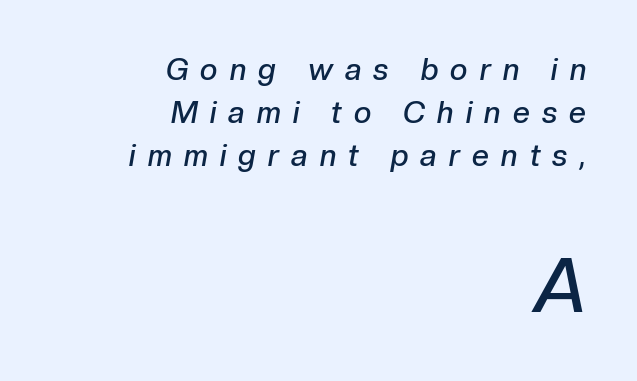
The image shows 75 px semibold type, italic (leaning right); set right-aligned, normal line spacing (1.43x), unusually wide letter spacing (+0.41 em), not underlined; the second (bottom) block is 2.5x larger; low stroke contrast and a medium x-height.
